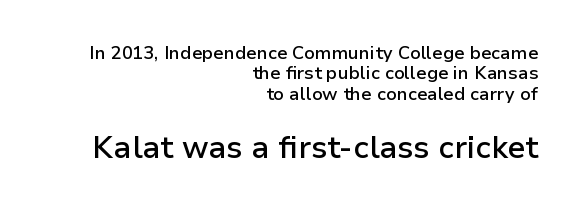
The image shows 31 px semibold sans-serif type, upright; set right-aligned, tight line spacing (1.13x), normal letter spacing, not underlined; the second (bottom) block is 1.72x larger; low stroke contrast and a medium x-height.
